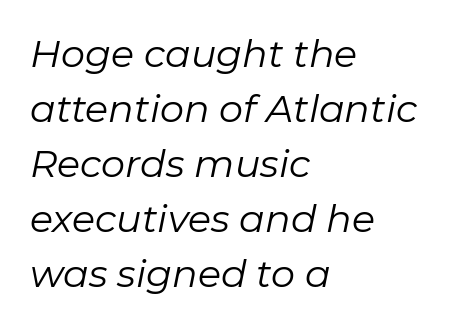
{"italic": "yes", "lean": "right", "slant_degrees": 11, "bold": "no", "weight": "regular", "width": "normal", "stroke_contrast": "low", "x_height": "medium", "monospaced": "no", "underline": "no", "align": "left", "line_spacing": "normal", "line_spacing_ratio": 1.45, "letter_spacing": "normal", "letter_spacing_em": 0.0, "glyph_px": 38}
